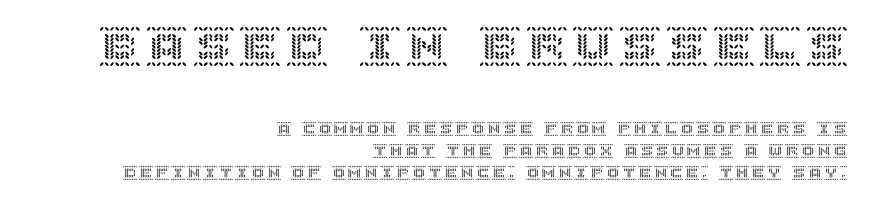
The image shows 41 px text type, upright; set right-aligned, normal line spacing (1.55x), not underlined; the first (top) block is 2.93x larger; a large x-height.
